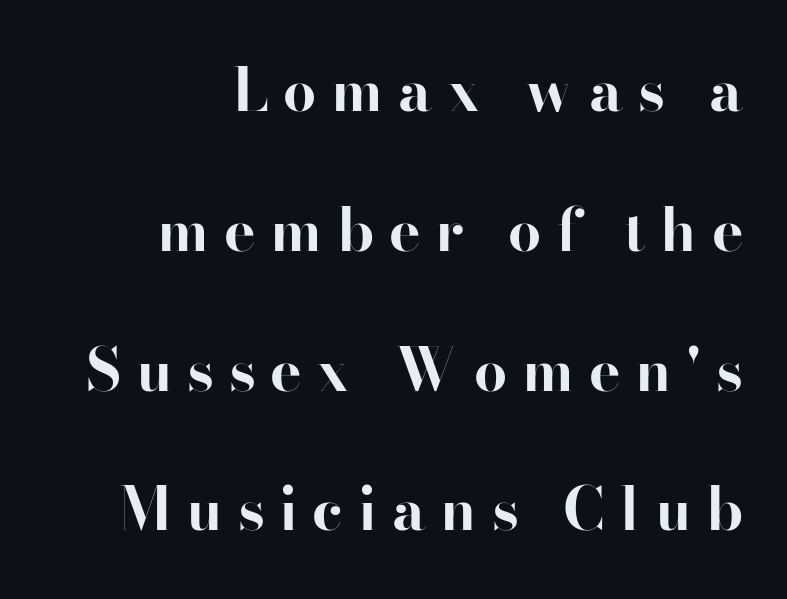
The image shows 59 px bold serif type, upright; set right-aligned, loose line spacing (2.37x), unusually wide letter spacing (+0.25 em), not underlined; high stroke contrast and a small x-height.
